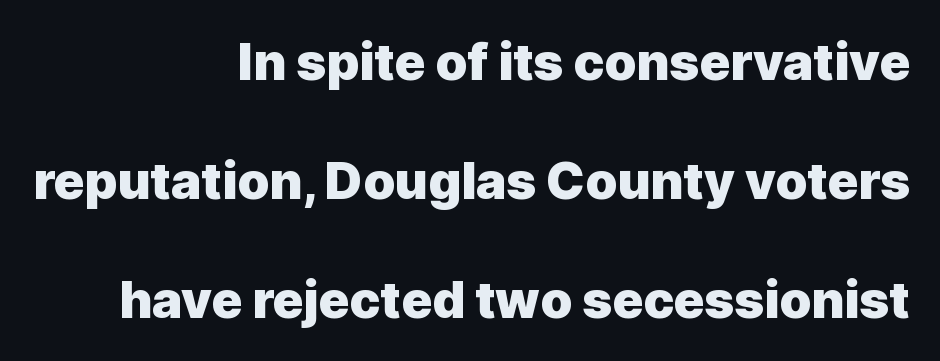
The passage shown is typed in a proportional face where columns would drift. Style check: upright. This sample is right-justified, so line beginnings fall wherever the words allow. Each word holds together tightly as a unit, with standard inter-letter gaps. Observe the absence of serifs on each vertical stroke in this sample.
